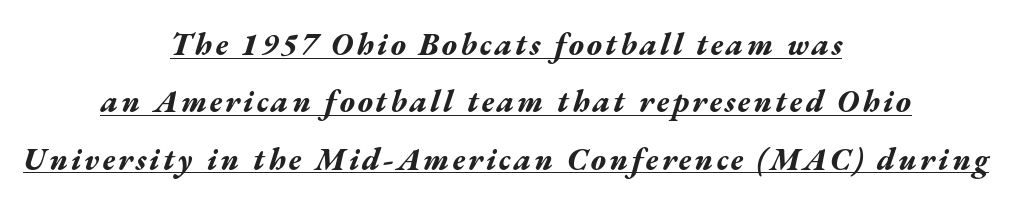
{"italic": "yes", "lean": "right", "slant_degrees": 17, "bold": "yes", "weight": "bold", "width": "wide", "stroke_contrast": "medium", "x_height": "medium", "monospaced": "no", "underline": "yes", "align": "center", "line_spacing_ratio": 1.85, "glyph_px": 31}
